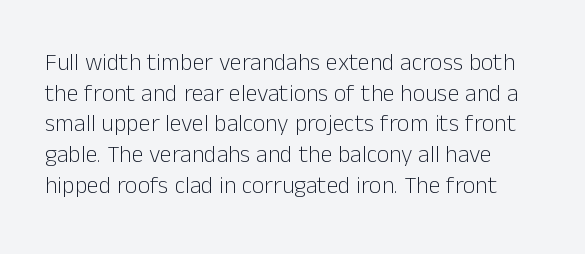
{"italic": "no", "bold": "no", "underline": "no", "line_spacing": "normal", "line_spacing_ratio": 1.28, "letter_spacing": "normal", "letter_spacing_em": 0.0, "glyph_px": 24}
